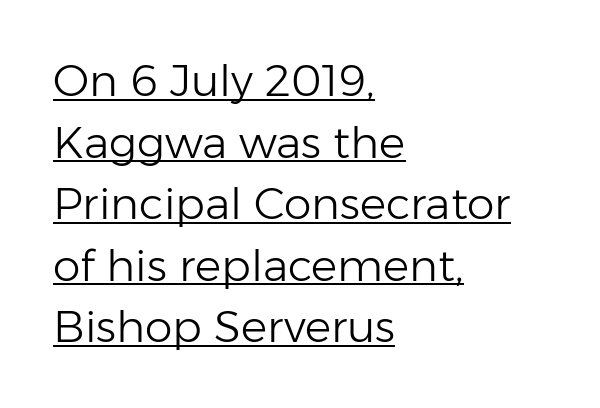
{"serif": "no", "italic": "no", "bold": "no", "weight": "light", "width": "normal", "stroke_contrast": "low", "x_height": "medium", "monospaced": "no", "underline": "yes", "align": "left", "line_spacing": "normal", "line_spacing_ratio": 1.4, "letter_spacing": "normal", "letter_spacing_em": 0.0, "glyph_px": 44}
